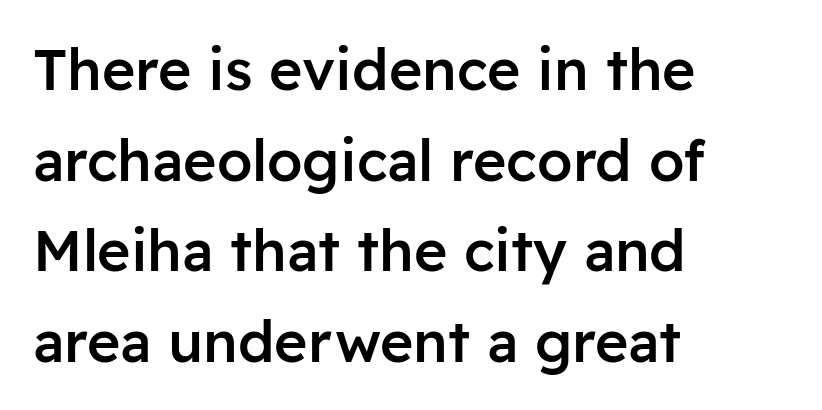
The image shows 57 px semibold sans-serif type, upright; set left-aligned, normal line spacing (1.59x), normal letter spacing, not underlined; low stroke contrast and a medium x-height.
